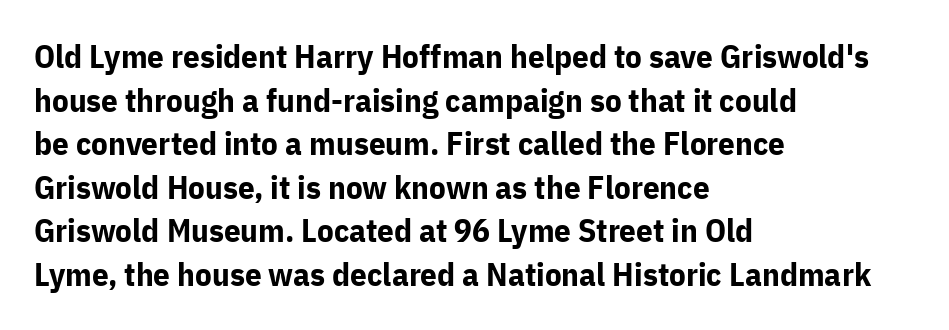
Q: Is the text bold? A: Yes.
Q: Is the text italic (slanted)? A: No, it is upright.
Q: Is the typeface a serif or a sans-serif typeface? A: Sans-serif.
Q: Is the text underlined? A: No.
Q: How is the paragraph aligned? A: Left-aligned.
Q: Is the spacing between letters normal or unusually wide? A: Normal.
Q: Is the spacing between lines tight, normal or loose? A: Normal.
Q: Width (condensed, normal, or wide)? A: Normal.
Q: Stroke contrast? A: Low.
Q: x-height? A: Medium.
Q: Monospaced? A: No.
